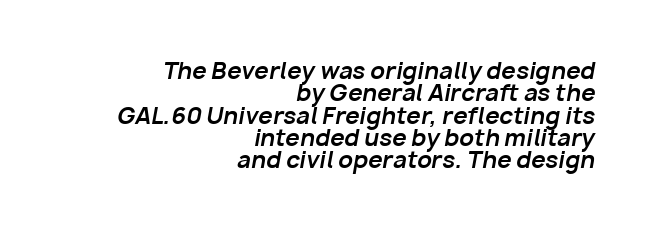
Q: Is the text bold? A: Yes.
Q: Is the text italic (slanted)? A: Yes, it leans right by about 10 degrees.
Q: Is the text underlined? A: No.
Q: How is the paragraph aligned? A: Right-aligned.
Q: Is the spacing between letters normal or unusually wide? A: Normal.
Q: Is the spacing between lines tight, normal or loose? A: Tight.
